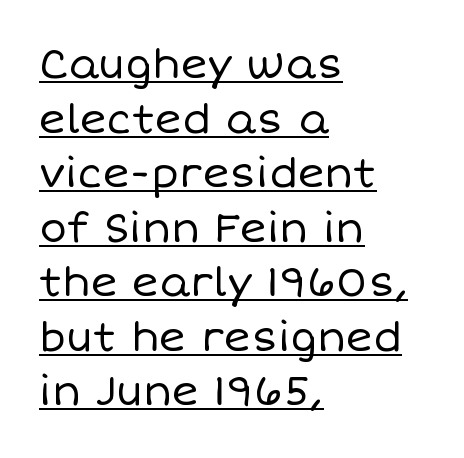
Q: Is the text bold? A: No.
Q: Is the text italic (slanted)? A: No, it is upright.
Q: Is the text underlined? A: Yes.
Q: How is the paragraph aligned? A: Left-aligned.
Q: Is the spacing between letters normal or unusually wide? A: Normal.
Q: Is the spacing between lines tight, normal or loose? A: Normal.
Q: Width (condensed, normal, or wide)? A: Normal.
Q: Stroke contrast? A: Low.
Q: x-height? A: Large.
Q: Monospaced? A: No.
